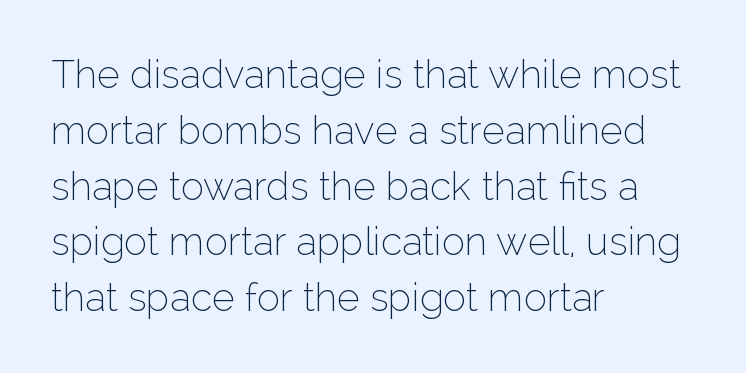
Q: Is the text bold? A: No.
Q: Is the text italic (slanted)? A: No, it is upright.
Q: Is the typeface a serif or a sans-serif typeface? A: Sans-serif.
Q: Is the text underlined? A: No.
Q: How is the paragraph aligned? A: Left-aligned.
Q: Is the spacing between letters normal or unusually wide? A: Normal.
Q: Is the spacing between lines tight, normal or loose? A: Normal.
Q: Width (condensed, normal, or wide)? A: Normal.
Q: Stroke contrast? A: Low.
Q: x-height? A: Medium.
Q: Monospaced? A: No.
